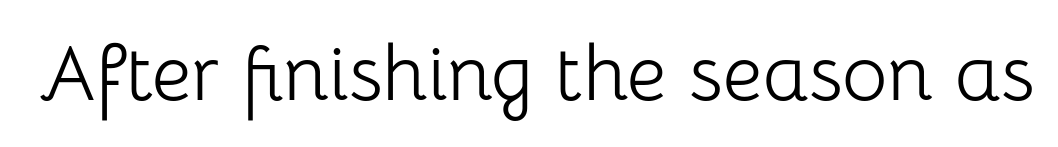
Q: Is the text bold? A: No.
Q: Is the text italic (slanted)? A: No, it is upright.
Q: Is the typeface a serif or a sans-serif typeface? A: Sans-serif.
Q: Is the text underlined? A: No.
Q: Is the spacing between letters normal or unusually wide? A: Normal.
Q: Width (condensed, normal, or wide)? A: Normal.
Q: Stroke contrast? A: Low.
Q: x-height? A: Medium.
Q: Monospaced? A: No.
